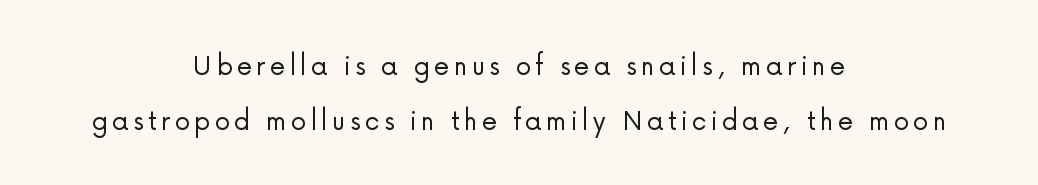
In terms of letterform style, serifs are entirely absent. Any mark beneath the type? The region is blank. Stem width sits at or under what a default text font uses. A roman cut, with each character standing at attention.
